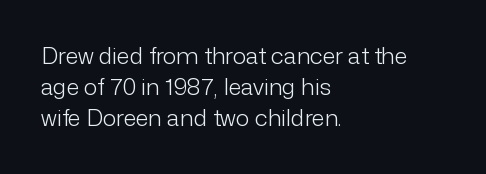
{"italic": "no", "bold": "no", "underline": "no", "align": "left", "line_spacing": "normal", "line_spacing_ratio": 1.35, "letter_spacing": "normal", "letter_spacing_em": 0.0, "glyph_px": 23}
